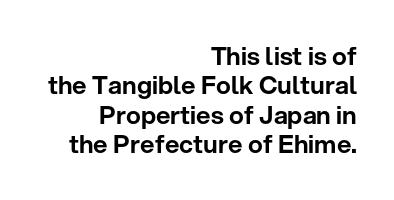
{"italic": "no", "underline": "no", "align": "right", "line_spacing_ratio": 1.18, "letter_spacing": "normal", "letter_spacing_em": 0.0, "glyph_px": 25}
